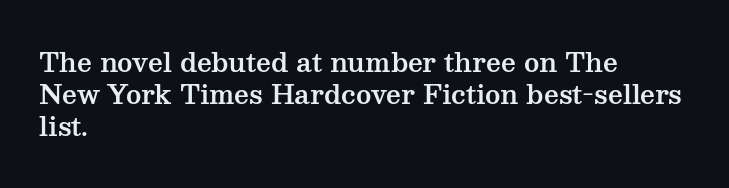
{"italic": "no", "underline": "no", "align": "left", "line_spacing_ratio": 1.24, "letter_spacing": "normal", "letter_spacing_em": 0.0, "glyph_px": 26}
